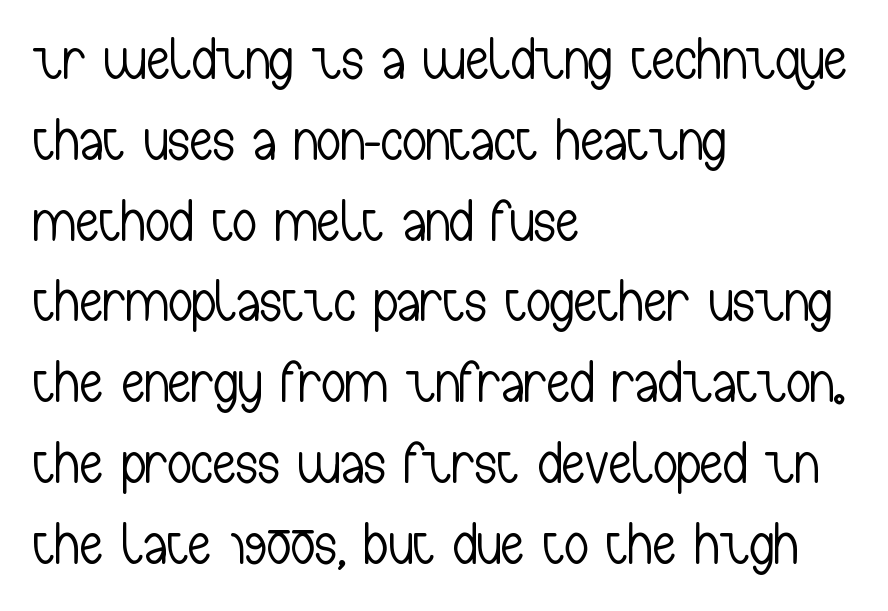
Between one letter and the next there's only the usual sliver of space. The strokes carry an ordinary text weight at most. The rag falls on the right side of this text block. Note the varied advance widths — an 'i' is clearly narrower than an 'm'.
